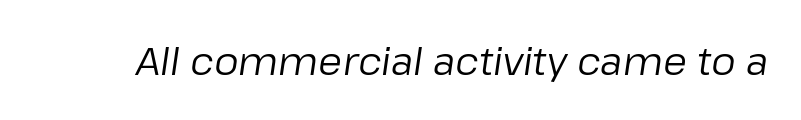
The image shows 39 px regular-weight type, italic (leaning right); set normal letter spacing, not underlined; low stroke contrast and a medium x-height.
